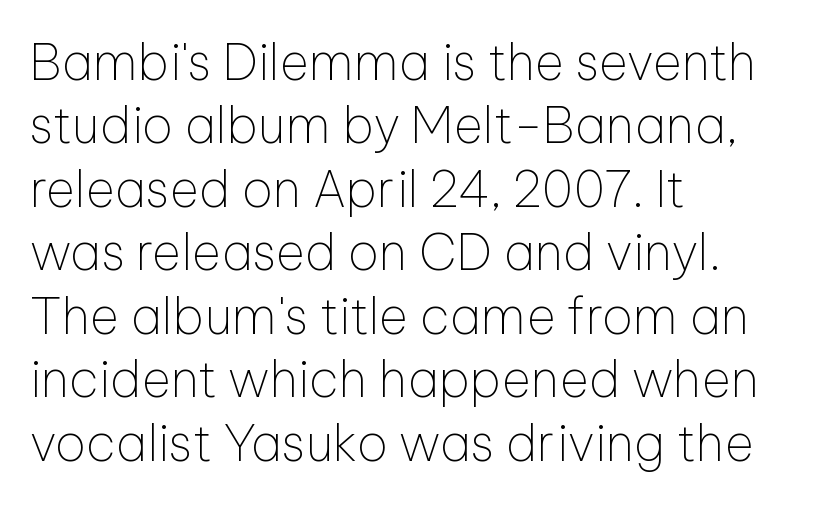
Q: Is the text bold? A: No.
Q: Is the text italic (slanted)? A: No, it is upright.
Q: Is the typeface a serif or a sans-serif typeface? A: Sans-serif.
Q: Is the text underlined? A: No.
Q: How is the paragraph aligned? A: Left-aligned.
Q: Is the spacing between letters normal or unusually wide? A: Normal.
Q: Is the spacing between lines tight, normal or loose? A: Normal.
Q: Width (condensed, normal, or wide)? A: Normal.
Q: Stroke contrast? A: Low.
Q: x-height? A: Medium.
Q: Monospaced? A: No.
